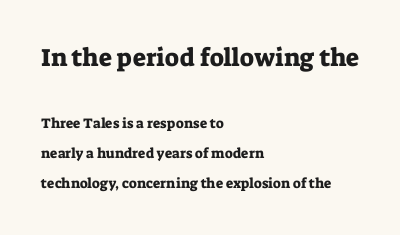
The image shows 25 px text type, upright; set left-aligned, loose line spacing (2.14x), normal letter spacing, not underlined; the first (top) block is 1.79x larger.
